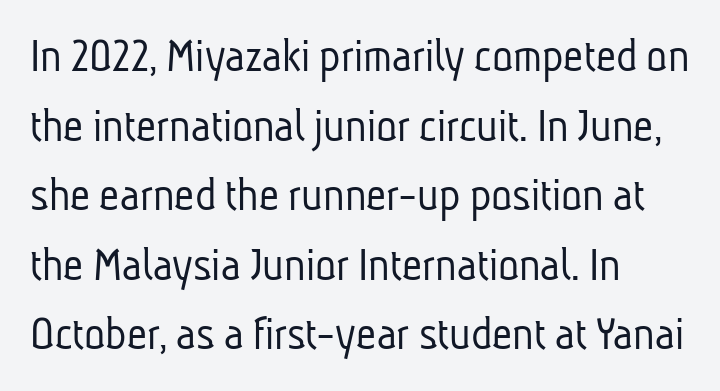
Q: Is the text bold? A: No.
Q: Is the typeface a serif or a sans-serif typeface? A: Sans-serif.
Q: Is the text underlined? A: No.
Q: How is the paragraph aligned? A: Left-aligned.
Q: Is the spacing between letters normal or unusually wide? A: Normal.
Q: Is the spacing between lines tight, normal or loose? A: Normal.
Q: Width (condensed, normal, or wide)? A: Condensed.
Q: Stroke contrast? A: Low.
Q: x-height? A: Medium.
Q: Monospaced? A: No.
